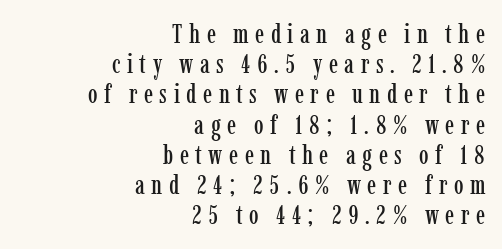
Each line ends at the same right margin while the left side varies. Clear beneath every line of the passage. No italicization has been applied; the sample stays upright. This block would grow much taller if given ordinary leading; it's compressed now. Letter spacing: wide.
